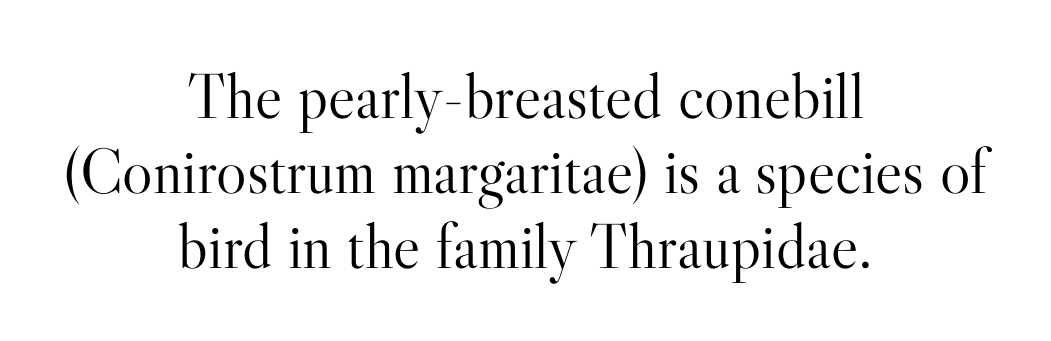
Q: Is the text bold? A: No.
Q: Is the text italic (slanted)? A: No, it is upright.
Q: Is the typeface a serif or a sans-serif typeface? A: Serif.
Q: Is the text underlined? A: No.
Q: How is the paragraph aligned? A: Centered.
Q: Is the spacing between letters normal or unusually wide? A: Normal.
Q: Width (condensed, normal, or wide)? A: Normal.
Q: Stroke contrast? A: High.
Q: x-height? A: Small.
Q: Monospaced? A: No.
